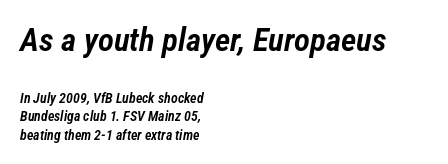
{"italic": "yes", "lean": "right", "slant_degrees": 12, "bold": "semi", "weight": "semibold", "width": "condensed", "stroke_contrast": "low", "x_height": "medium", "monospaced": "no", "underline": "no", "align": "left", "line_spacing": "normal", "line_spacing_ratio": 1.32, "letter_spacing": "normal", "letter_spacing_em": 0.0, "larger_block": "first", "size_ratio": 2.36, "glyph_px": 33}
